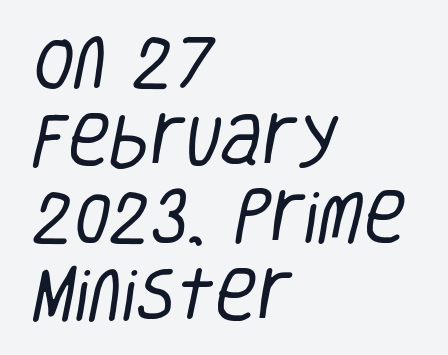
Q: Is the text bold? A: No.
Q: Is the typeface a serif or a sans-serif typeface? A: Sans-serif.
Q: Is the text underlined? A: No.
Q: How is the paragraph aligned? A: Left-aligned.
Q: Is the spacing between letters normal or unusually wide? A: Normal.
Q: Is the spacing between lines tight, normal or loose? A: Normal.
Q: Width (condensed, normal, or wide)? A: Condensed.
Q: Stroke contrast? A: Low.
Q: x-height? A: Large.
Q: Monospaced? A: No.
